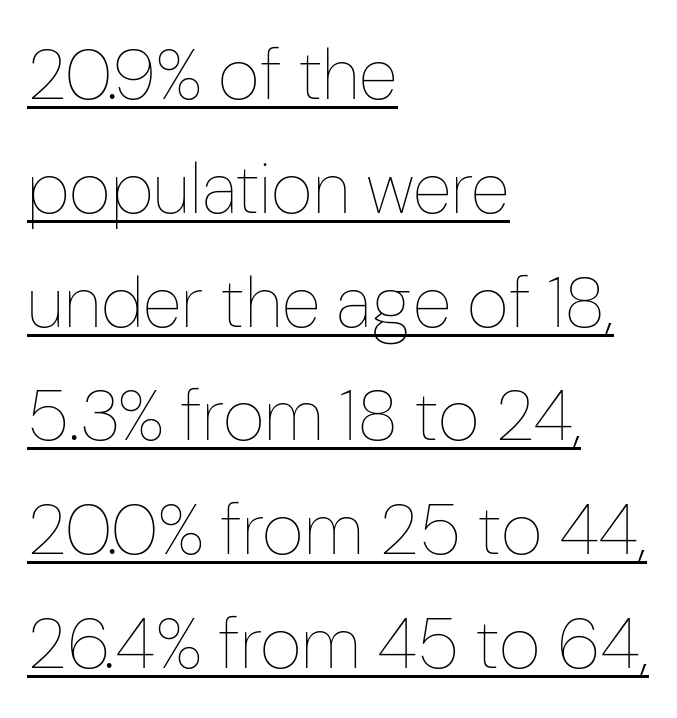
The image shows 72 px thin, condensed type, upright; set left-aligned, normal line spacing (1.58x), normal letter spacing, underlined; low stroke contrast and a medium x-height.
